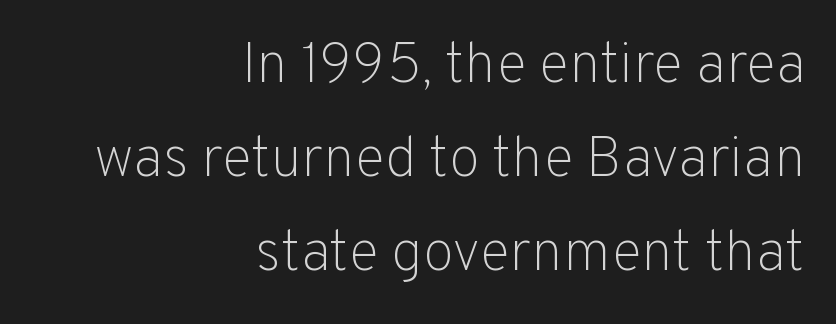
Compared with typical body copy, the letter spacing here is the same. Is this a fixed-width face? No — the glyphs have proportional, varying widths. This sample keeps an unexceptional amount of space between lines. The space directly below the letters is spotless. Line endings align vertically; line beginnings do not.
